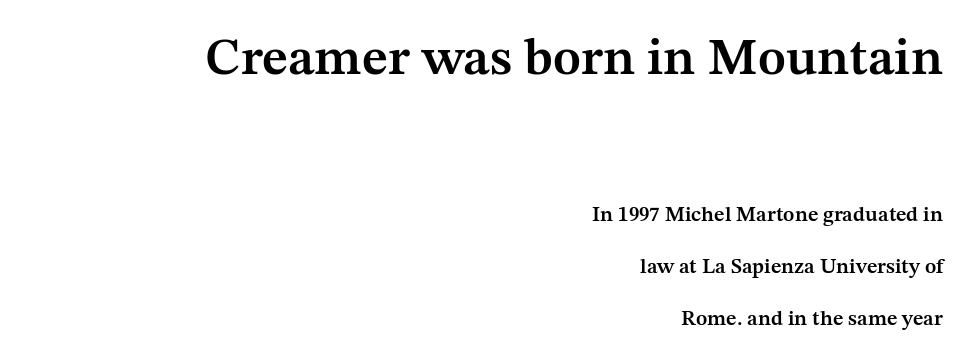
The image shows 52 px semibold serif type, upright; set right-aligned, loose line spacing (2.48x), normal letter spacing, not underlined; the first (top) block is 2.48x larger; medium stroke contrast and a medium x-height.
